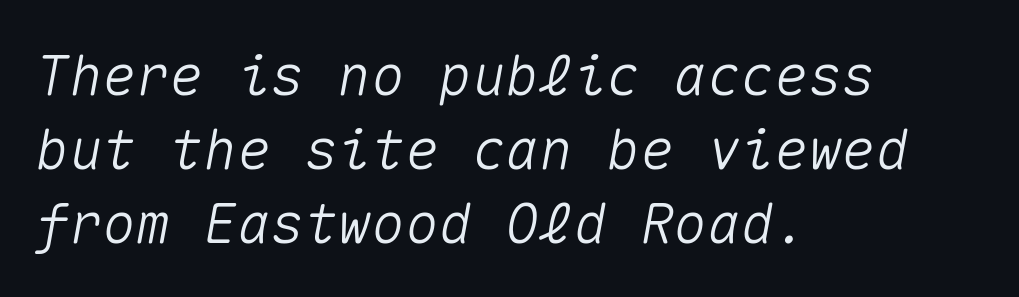
Italic? Definitely — the glyphs are oblique. Visually the block forms a straight wall on the left and a jagged coastline on the right. Honestly, the letter spacing is just normal — you wouldn't notice it. Every character here occupies the same horizontal width, giving the sample a typewriter-like rhythm. If you measured baseline to baseline, you'd find a middling distance. Type without underlining.
